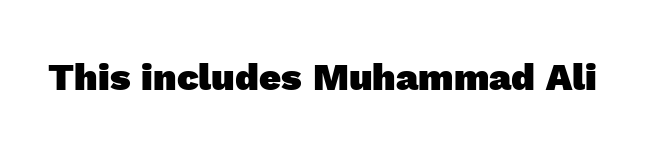
Q: Is the text bold? A: Yes.
Q: Is the typeface a serif or a sans-serif typeface? A: Sans-serif.
Q: Is the text underlined? A: No.
Q: Is the spacing between letters normal or unusually wide? A: Normal.
Q: Width (condensed, normal, or wide)? A: Normal.
Q: x-height? A: Medium.
Q: Monospaced? A: No.
